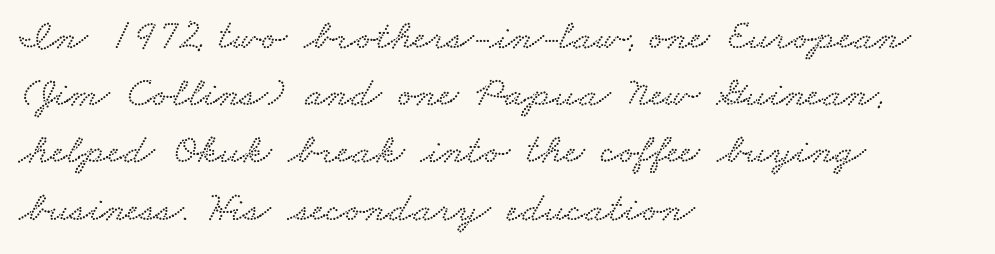
In terms of letterspacing, this is plain default setting. Leading: standard. The compositor pushed each line to the left boundary. Lines of text with bare space underneath. Looks like regular typesetting: each glyph gets only the width it needs.
